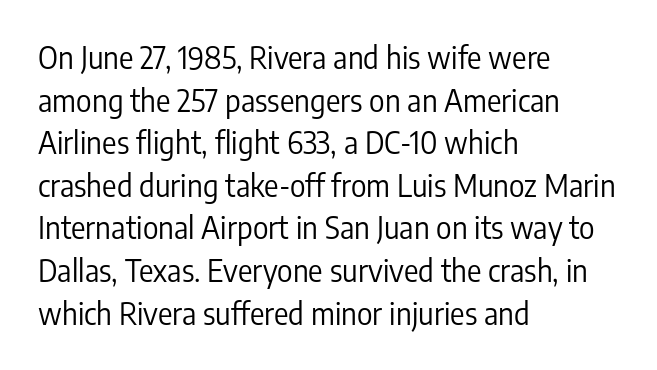
Q: Is the text bold? A: No.
Q: Is the text italic (slanted)? A: No, it is upright.
Q: Is the typeface a serif or a sans-serif typeface? A: Sans-serif.
Q: Is the text underlined? A: No.
Q: How is the paragraph aligned? A: Left-aligned.
Q: Is the spacing between letters normal or unusually wide? A: Normal.
Q: Is the spacing between lines tight, normal or loose? A: Normal.
Q: Width (condensed, normal, or wide)? A: Condensed.
Q: Stroke contrast? A: Low.
Q: x-height? A: Medium.
Q: Monospaced? A: No.
